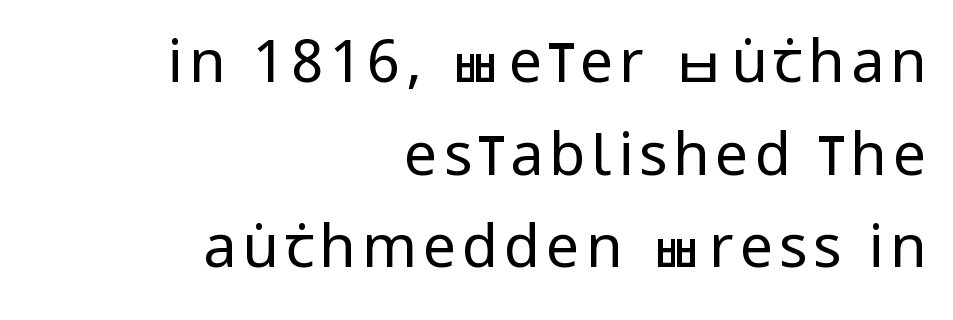
Q: Is the text bold? A: No.
Q: Is the text italic (slanted)? A: No, it is upright.
Q: Is the typeface a serif or a sans-serif typeface? A: Sans-serif.
Q: Is the text underlined? A: No.
Q: How is the paragraph aligned? A: Right-aligned.
Q: Is the spacing between lines tight, normal or loose? A: Normal.
Q: Width (condensed, normal, or wide)? A: Condensed.
Q: Stroke contrast? A: Low.
Q: x-height? A: Large.
Q: Monospaced? A: No.
